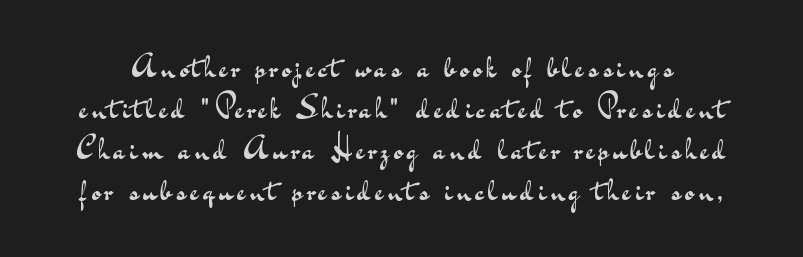
This reads as an unemphasized weight, regular at the heaviest. Rows of type keep a routine distance in the vertical direction. Serifs: no, the terminals of the letterforms are clean. Note the varied advance widths — an 'i' is clearly narrower than an 'm'.
